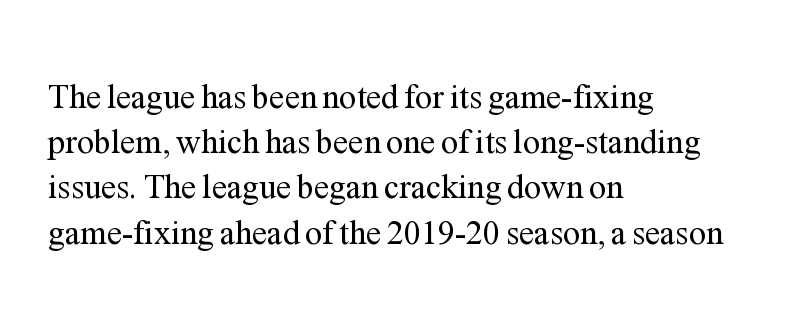
Q: Is the text bold? A: No.
Q: Is the text italic (slanted)? A: No, it is upright.
Q: Is the typeface a serif or a sans-serif typeface? A: Serif.
Q: Is the text underlined? A: No.
Q: How is the paragraph aligned? A: Left-aligned.
Q: Is the spacing between letters normal or unusually wide? A: Normal.
Q: Is the spacing between lines tight, normal or loose? A: Normal.
Q: Width (condensed, normal, or wide)? A: Normal.
Q: Stroke contrast? A: Medium.
Q: x-height? A: Medium.
Q: Monospaced? A: No.
